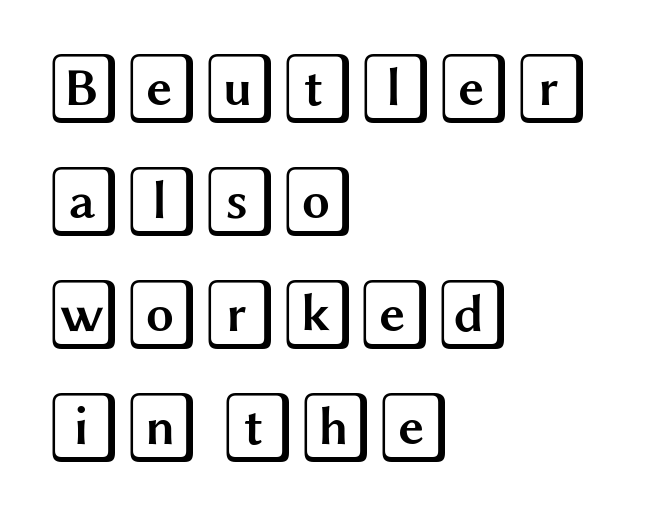
The image shows 71 px wide type, upright; set left-aligned, normal line spacing (1.59x), normal letter spacing, not underlined; a large x-height.
